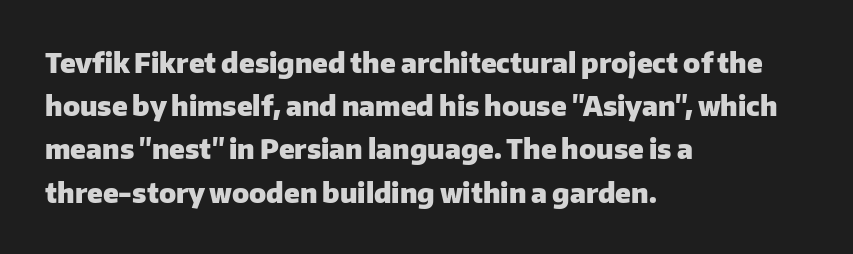
{"italic": "no", "bold": "yes", "underline": "no", "align": "left", "line_spacing": "normal", "line_spacing_ratio": 1.6, "letter_spacing": "normal", "letter_spacing_em": 0.0, "glyph_px": 27}
